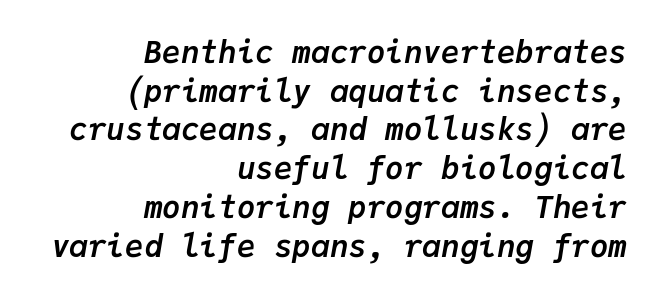
Style check: oblique. Successive baselines arrive at the customary interval. Typeset ragged left — the right edge is the straight one. This sample has the even, mechanical cadence of fixed-width lettering.
